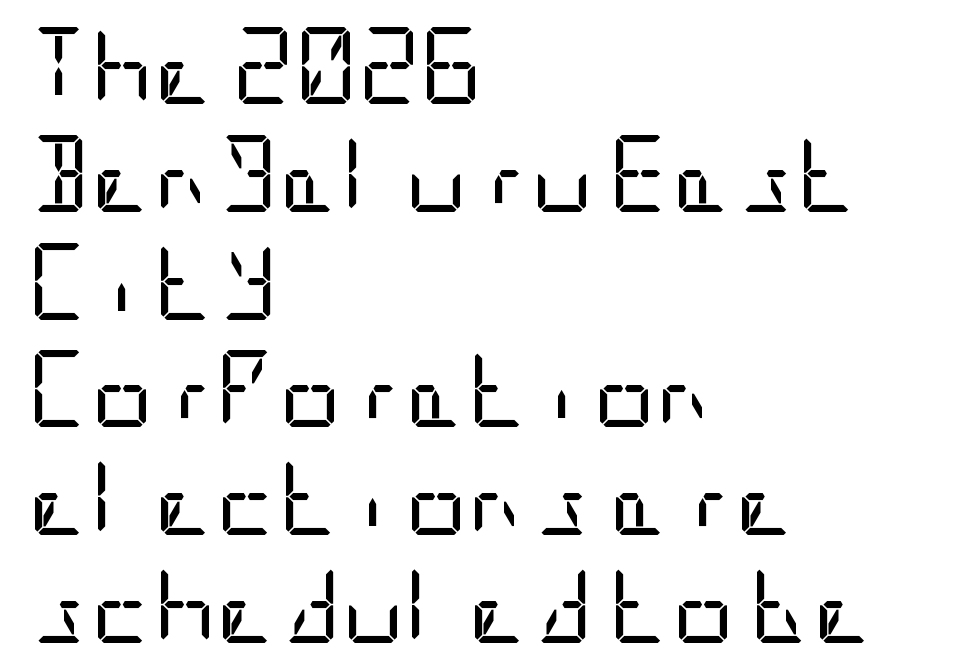
Q: Is the text bold? A: No.
Q: Is the text italic (slanted)? A: No, it is upright.
Q: Is the typeface a serif or a sans-serif typeface? A: Sans-serif.
Q: Is the text underlined? A: No.
Q: How is the paragraph aligned? A: Left-aligned.
Q: Is the spacing between letters normal or unusually wide? A: Normal.
Q: Is the spacing between lines tight, normal or loose? A: Normal.
Q: Width (condensed, normal, or wide)? A: Condensed.
Q: Stroke contrast? A: Low.
Q: x-height? A: Large.
